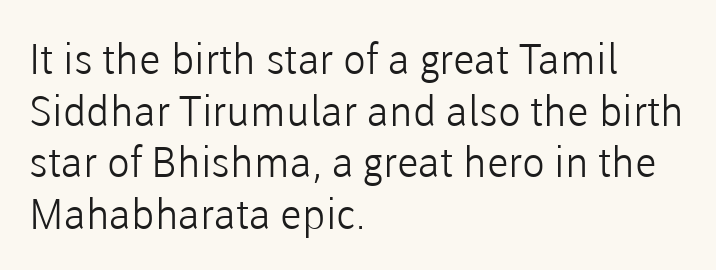
{"serif": "no", "italic": "no", "bold": "no", "weight": "light", "width": "normal", "stroke_contrast": "low", "x_height": "medium", "monospaced": "no", "underline": "no", "align": "left", "line_spacing_ratio": 1.23, "letter_spacing": "normal", "letter_spacing_em": 0.0, "glyph_px": 42}
